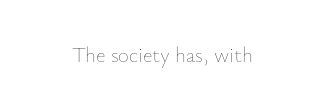
Q: Is the text bold? A: No.
Q: Is the text italic (slanted)? A: No, it is upright.
Q: Is the text underlined? A: No.
Q: Is the spacing between letters normal or unusually wide? A: Normal.
